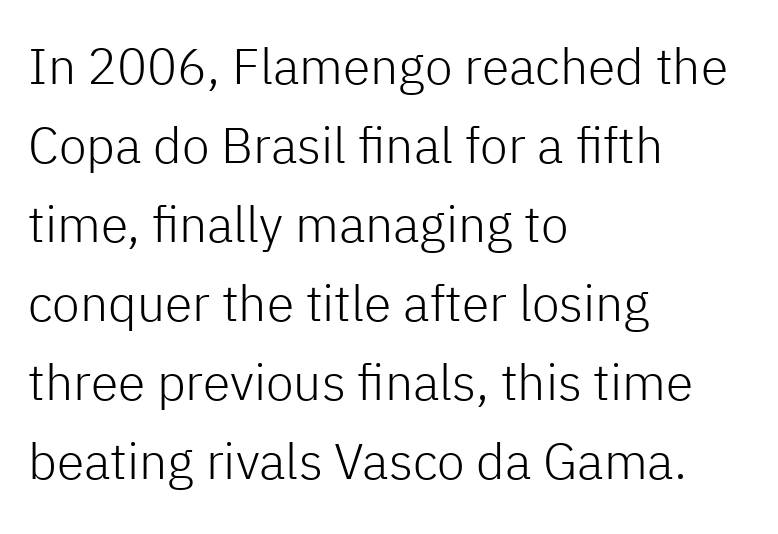
The area under the type is left untouched. This sample is left-justified, so line endings fall wherever the words run out. Caption: standard tracking, unaltered. Does the lettering tilt? It doesn't — this is upright. Each stroke keeps to a modest, everyday thickness or less.
